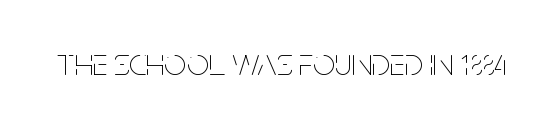
The image shows 39 px thin, condensed type, upright; set normal letter spacing, not underlined; low stroke contrast and a large x-height.
